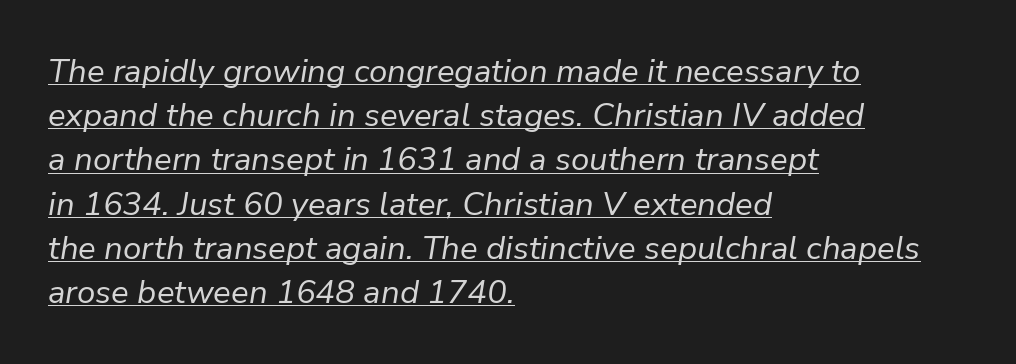
It's the slanting kind of type. Counters stay open thanks to moderate or lighter strokes. These lines stack with their left ends in a neat column. The face used here is rendered with its standard letterfit. The designer left line spacing at the default. The passage shown is typed in a proportional face where columns would drift.
